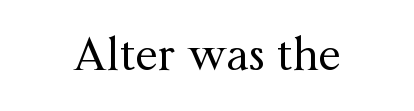
The image shows 45 px regular-weight serif type, upright; set centered, normal letter spacing, not underlined; medium stroke contrast and a medium x-height.
